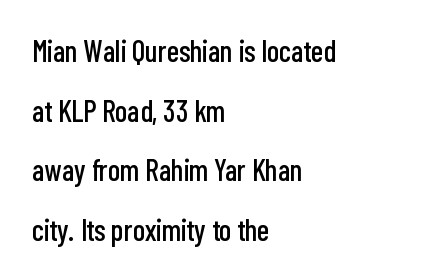
The image shows 30 px condensed sans-serif type, upright; set left-aligned, loose line spacing (1.99x), normal letter spacing, not underlined; low stroke contrast and a medium x-height.
